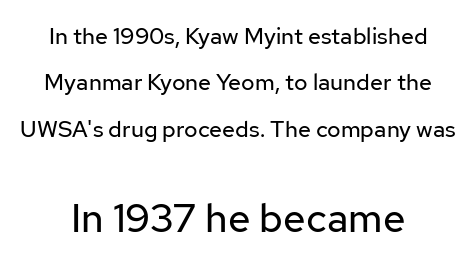
{"serif": "no", "italic": "no", "bold": "no", "weight": "regular", "width": "normal", "stroke_contrast": "low", "x_height": "medium", "monospaced": "no", "underline": "no", "align": "center", "line_spacing": "loose", "line_spacing_ratio": 2.02, "letter_spacing": "normal", "letter_spacing_em": 0.0, "larger_block": "second", "size_ratio": 1.74, "glyph_px": 40}
